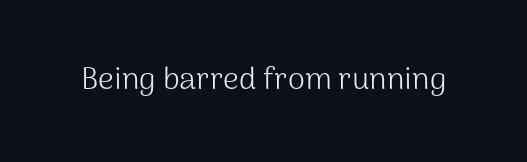
Q: Is the text bold? A: No.
Q: Is the text italic (slanted)? A: No, it is upright.
Q: Is the typeface a serif or a sans-serif typeface? A: Sans-serif.
Q: Is the text underlined? A: No.
Q: Is the spacing between letters normal or unusually wide? A: Normal.
Q: Width (condensed, normal, or wide)? A: Normal.
Q: Stroke contrast? A: Medium.
Q: x-height? A: Medium.
Q: Monospaced? A: No.
